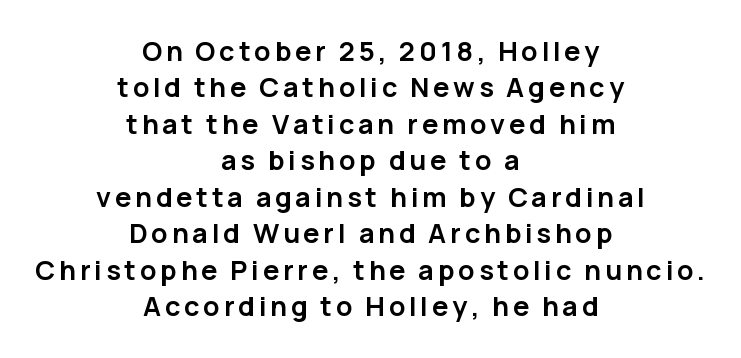
{"italic": "no", "bold": "yes", "underline": "no", "align": "center", "line_spacing": "normal", "line_spacing_ratio": 1.35, "glyph_px": 27}
